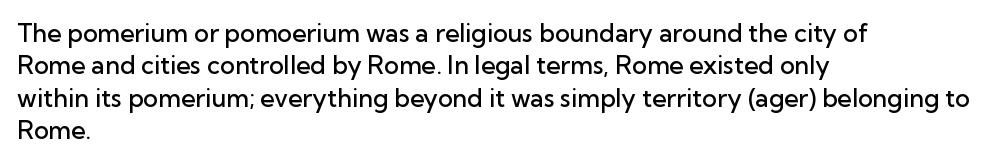
The image shows 25 px text type, upright; set left-aligned, normal line spacing (1.3x), normal letter spacing, not underlined.
